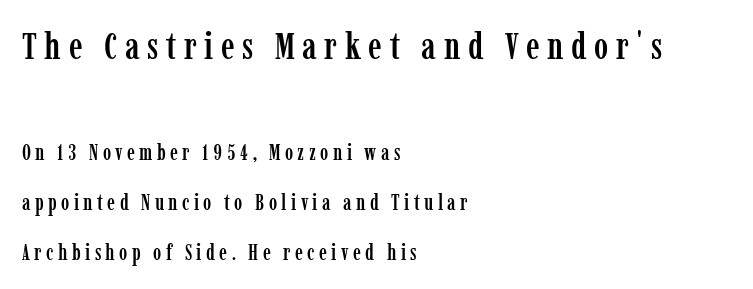
{"serif": "yes", "italic": "no", "width": "condensed", "stroke_contrast": "low", "x_height": "medium", "monospaced": "no", "underline": "no", "align": "left", "line_spacing": "loose", "line_spacing_ratio": 2.28, "letter_spacing": "wide", "letter_spacing_em": 0.2, "larger_block": "first", "size_ratio": 1.73, "glyph_px": 38}
